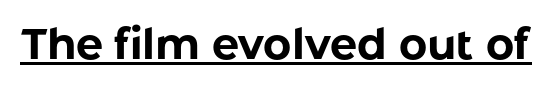
{"serif": "no", "italic": "no", "bold": "yes", "weight": "bold", "width": "normal", "stroke_contrast": "low", "x_height": "medium", "monospaced": "no", "underline": "yes", "letter_spacing": "normal", "letter_spacing_em": 0.0, "glyph_px": 43}
